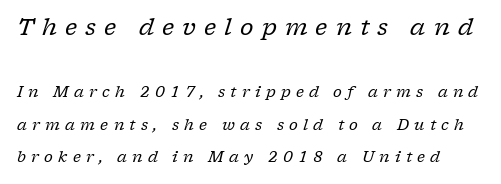
Visually, the top section dominates because its glyphs are scaled up. Compared with typical body copy, the letter spacing here is much looser. A typesetter would call this leading open, well beyond the default. Looking at the ascenders, they clearly lean.
